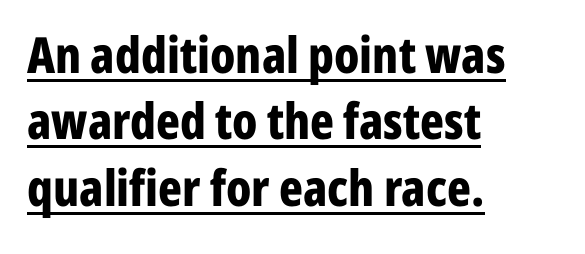
You'd pick this weight for a headline — it's a proper bold. Regarding serifs, this sample does without them. Posture: vertical. The rendered words wear a rule along their underside. Look at the tracking — it's just the regular setting, nothing added. Rows of type keep a routine distance in the vertical direction.
